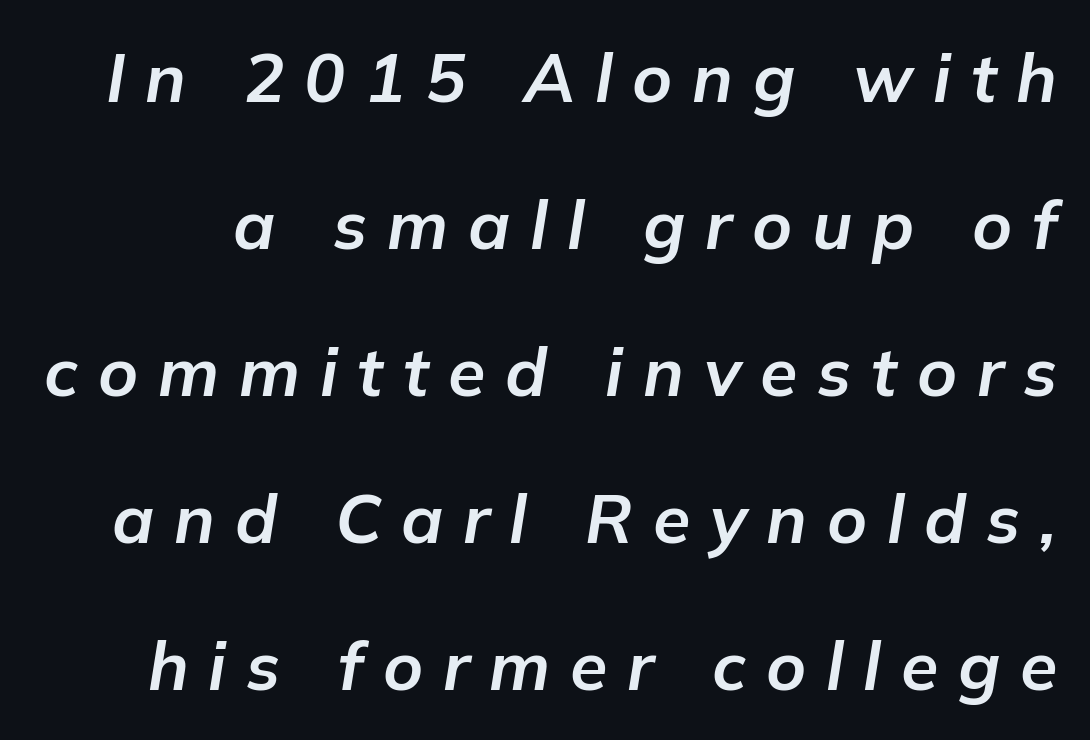
The image shows 68 px bold type, italic (leaning right); set loose line spacing (2.16x), unusually wide letter spacing (+0.29 em), not underlined; low stroke contrast and a medium x-height.
